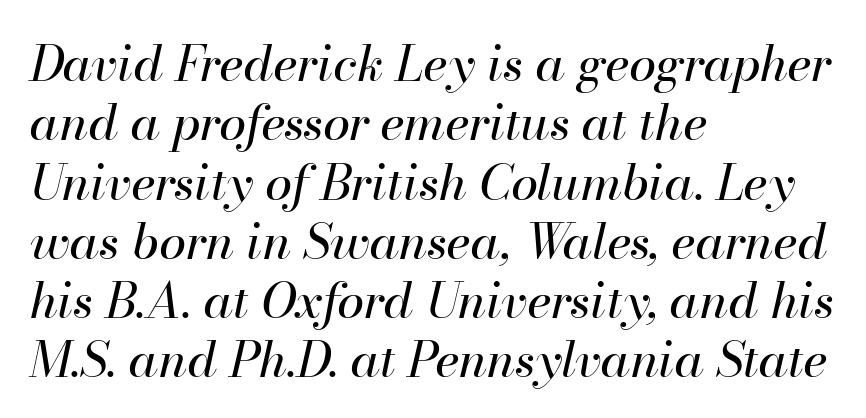
The image shows 49 px regular-weight type, italic (leaning right); set left-aligned, line spacing 1.21x, normal letter spacing, not underlined; high stroke contrast and a small x-height.
